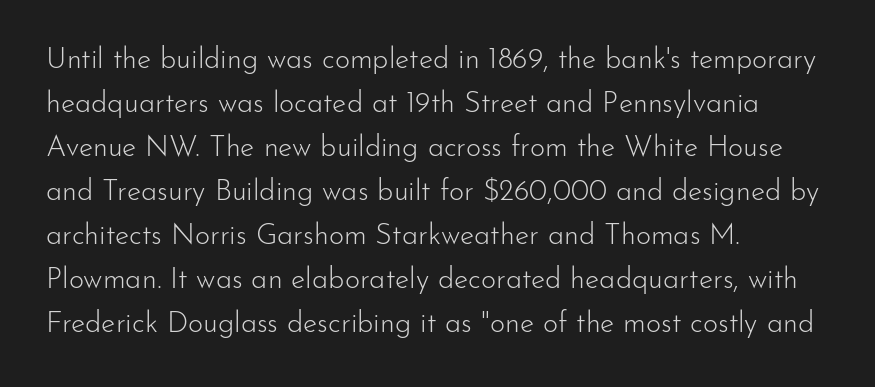
The image shows 29 px light sans-serif type, upright; set left-aligned, normal line spacing (1.52x), normal letter spacing, not underlined; low stroke contrast and a small x-height.
